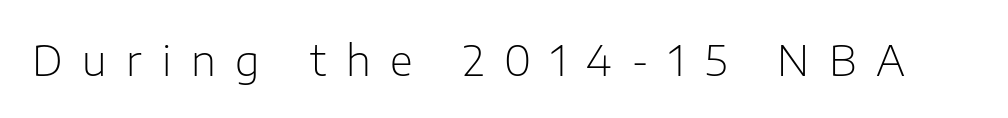
The image shows 42 px light sans-serif type, upright; set unusually wide letter spacing (+0.47 em), not underlined; low stroke contrast and a medium x-height.
